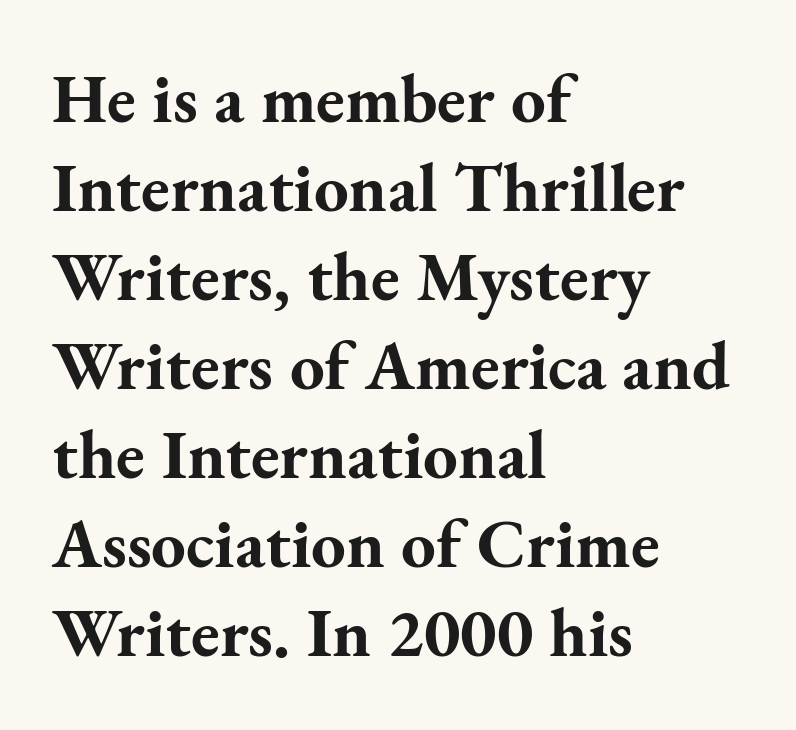
Strong, thick strokes mark this as bold type. The paragraph has a hard left edge and a soft right edge. Nope, not italic — everything's standing straight. Leading: standard. Check the space under the baseline: it is left empty. Are there feet on the stems? There are — it's a serif.
